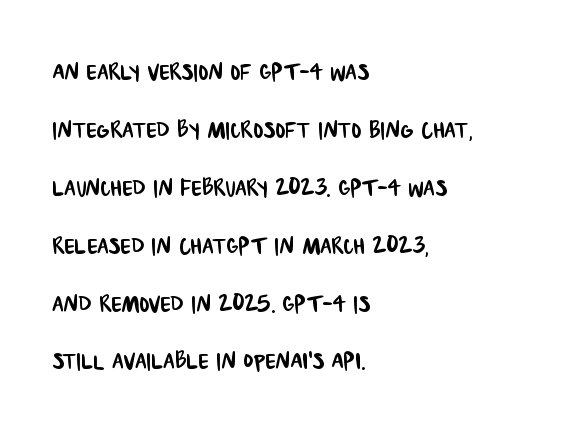
The image shows 30 px condensed sans-serif type; set left-aligned, loose line spacing (1.93x), normal letter spacing, not underlined; low stroke contrast and a large x-height.
